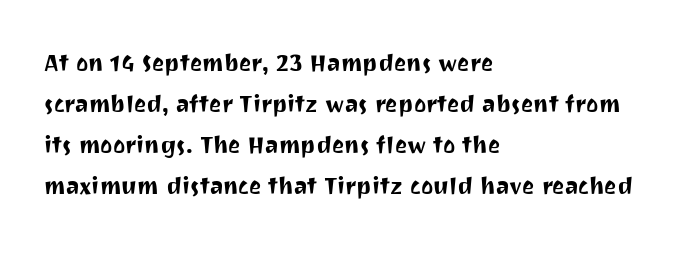
Caption: multi-line text, flush left, ragged right. A typesetter would call this proportional, since set widths differ per character. Examine the stroke ends and you'll find no serifs. Standard letterfit; no display-style spreading of the glyphs.
